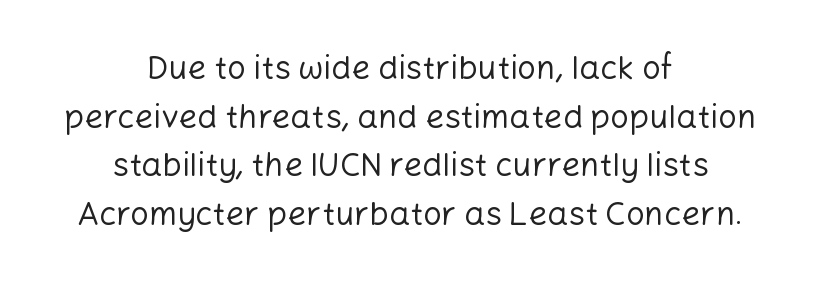
Q: Is the text bold? A: No.
Q: Is the text italic (slanted)? A: No, it is upright.
Q: Is the typeface a serif or a sans-serif typeface? A: Sans-serif.
Q: Is the text underlined? A: No.
Q: How is the paragraph aligned? A: Centered.
Q: Is the spacing between letters normal or unusually wide? A: Normal.
Q: Is the spacing between lines tight, normal or loose? A: Normal.
Q: Width (condensed, normal, or wide)? A: Normal.
Q: Stroke contrast? A: Low.
Q: x-height? A: Medium.
Q: Monospaced? A: No.
